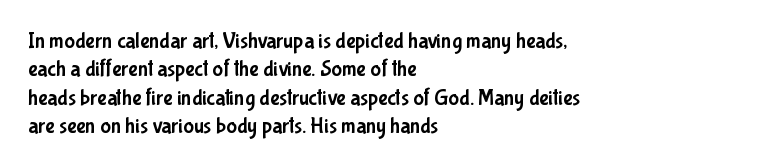
{"italic": "no", "underline": "no", "align": "left", "line_spacing": "normal", "line_spacing_ratio": 1.29, "letter_spacing": "normal", "letter_spacing_em": 0.0, "glyph_px": 22}
